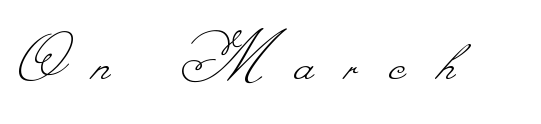
Q: Is the text bold? A: No.
Q: Is the text underlined? A: No.
Q: Is the spacing between letters normal or unusually wide? A: Unusually wide.
Q: Width (condensed, normal, or wide)? A: Normal.
Q: Stroke contrast? A: Low.
Q: Monospaced? A: No.
